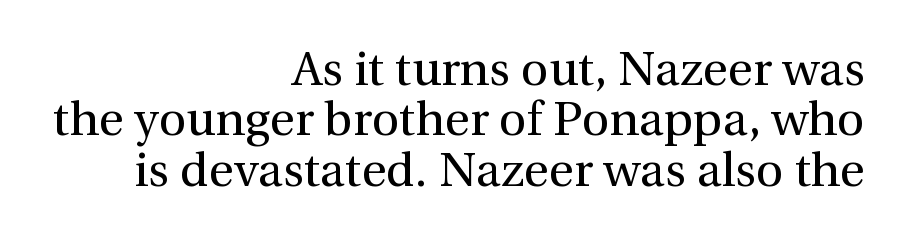
Q: Is the text bold? A: No.
Q: Is the text italic (slanted)? A: No, it is upright.
Q: Is the typeface a serif or a sans-serif typeface? A: Serif.
Q: Is the text underlined? A: No.
Q: How is the paragraph aligned? A: Right-aligned.
Q: Is the spacing between letters normal or unusually wide? A: Normal.
Q: Is the spacing between lines tight, normal or loose? A: Tight.
Q: Width (condensed, normal, or wide)? A: Normal.
Q: x-height? A: Medium.
Q: Monospaced? A: No.
